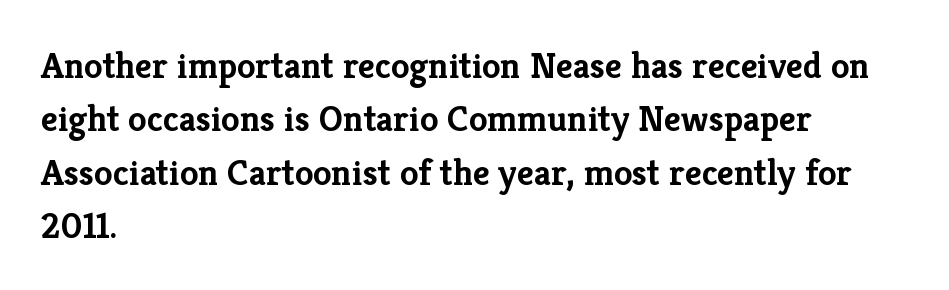
Q: Is the text bold? A: Yes.
Q: Is the text italic (slanted)? A: No, it is upright.
Q: Is the typeface a serif or a sans-serif typeface? A: Serif.
Q: Is the text underlined? A: No.
Q: How is the paragraph aligned? A: Left-aligned.
Q: Is the spacing between letters normal or unusually wide? A: Normal.
Q: Is the spacing between lines tight, normal or loose? A: Normal.
Q: Width (condensed, normal, or wide)? A: Normal.
Q: Stroke contrast? A: Low.
Q: x-height? A: Medium.
Q: Monospaced? A: No.
